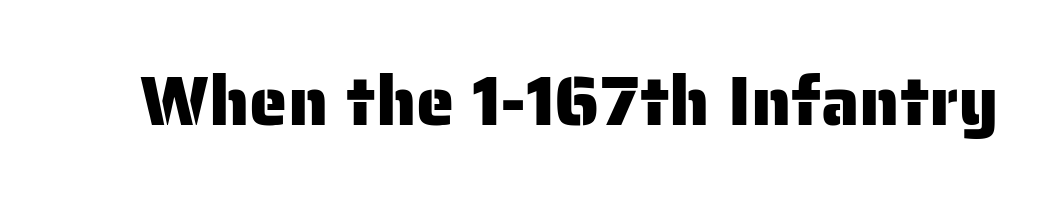
Q: Is the text italic (slanted)? A: No, it is upright.
Q: Is the typeface a serif or a sans-serif typeface? A: Sans-serif.
Q: Is the text underlined? A: No.
Q: Is the spacing between letters normal or unusually wide? A: Normal.
Q: Width (condensed, normal, or wide)? A: Normal.
Q: Stroke contrast? A: Low.
Q: x-height? A: Medium.
Q: Monospaced? A: No.
